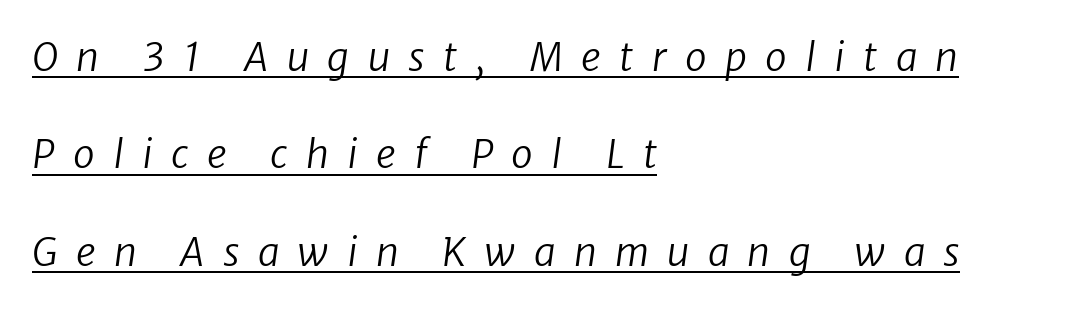
Q: Is the text bold? A: No.
Q: Is the text italic (slanted)? A: Yes, it leans right by about 8 degrees.
Q: Is the text underlined? A: Yes.
Q: How is the paragraph aligned? A: Left-aligned.
Q: Is the spacing between letters normal or unusually wide? A: Unusually wide.
Q: Is the spacing between lines tight, normal or loose? A: Loose.
Q: Width (condensed, normal, or wide)? A: Normal.
Q: Stroke contrast? A: Low.
Q: x-height? A: Medium.
Q: Monospaced? A: No.
